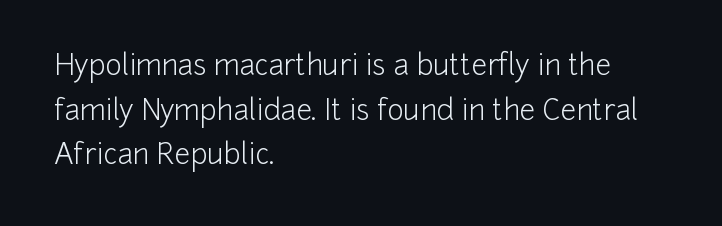
Q: Is the text bold? A: No.
Q: Is the text italic (slanted)? A: No, it is upright.
Q: Is the typeface a serif or a sans-serif typeface? A: Sans-serif.
Q: Is the text underlined? A: No.
Q: How is the paragraph aligned? A: Left-aligned.
Q: Is the spacing between letters normal or unusually wide? A: Normal.
Q: Is the spacing between lines tight, normal or loose? A: Normal.
Q: Width (condensed, normal, or wide)? A: Normal.
Q: Stroke contrast? A: Low.
Q: x-height? A: Medium.
Q: Monospaced? A: No.
